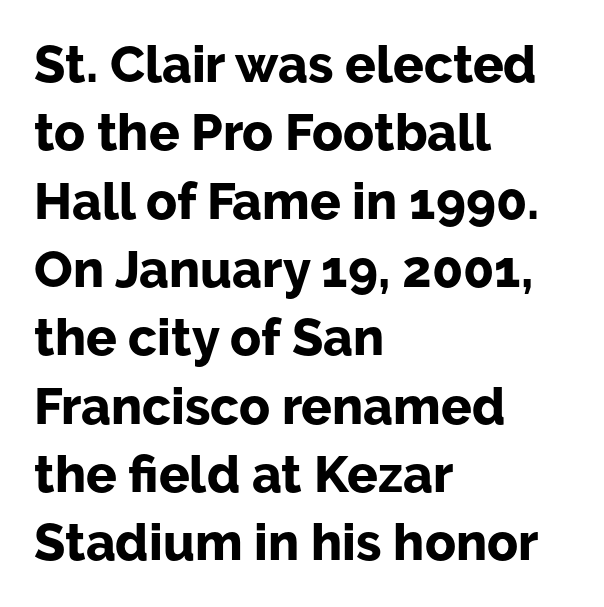
{"serif": "no", "italic": "no", "bold": "yes", "weight": "bold", "width": "normal", "stroke_contrast": "low", "x_height": "medium", "monospaced": "no", "underline": "no", "align": "left", "line_spacing": "normal", "line_spacing_ratio": 1.34, "letter_spacing": "normal", "letter_spacing_em": 0.0, "glyph_px": 51}
